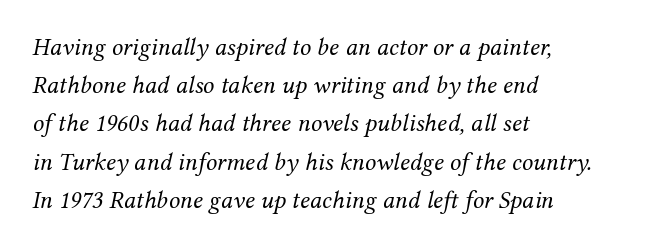
{"italic": "yes", "lean": "right", "slant_degrees": 12, "bold": "no", "underline": "no", "align": "left", "line_spacing": "normal", "line_spacing_ratio": 1.53, "letter_spacing": "normal", "letter_spacing_em": 0.0, "glyph_px": 25}
